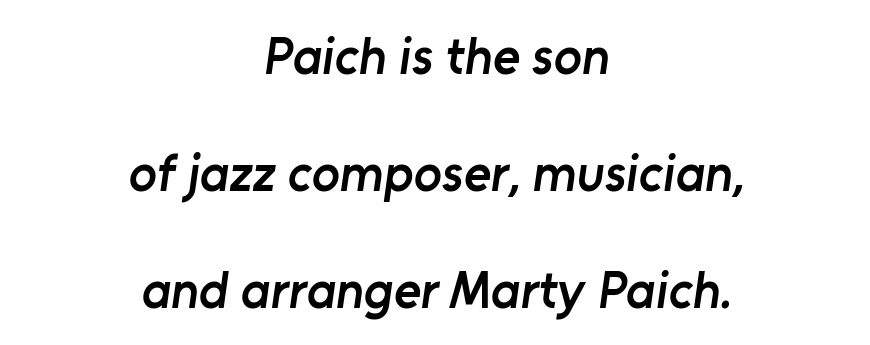
Q: Is the text bold? A: Semi-bold.
Q: Is the typeface a serif or a sans-serif typeface? A: Sans-serif.
Q: Is the text underlined? A: No.
Q: How is the paragraph aligned? A: Centered.
Q: Is the spacing between letters normal or unusually wide? A: Normal.
Q: Is the spacing between lines tight, normal or loose? A: Loose.
Q: Width (condensed, normal, or wide)? A: Normal.
Q: Stroke contrast? A: Low.
Q: x-height? A: Medium.
Q: Monospaced? A: No.
